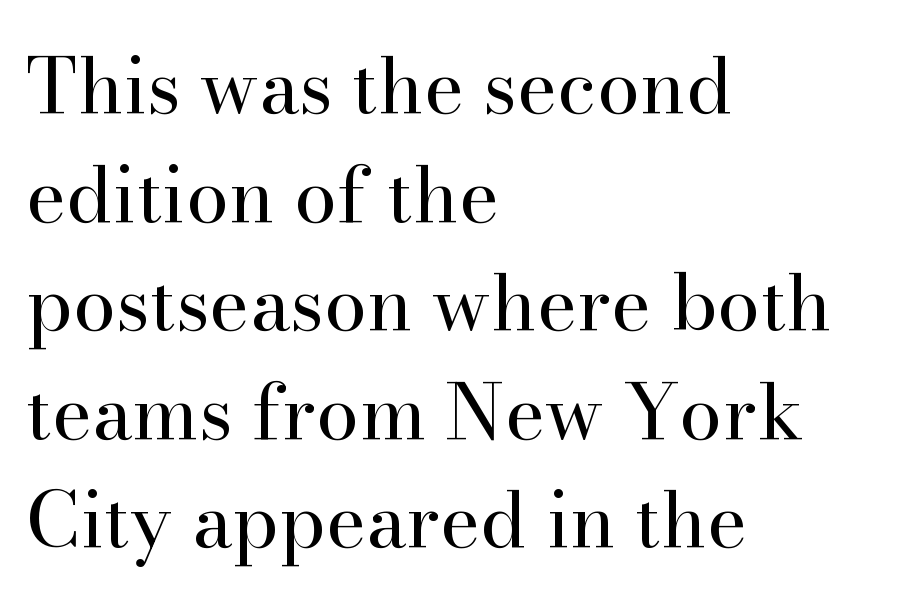
Q: Is the text bold? A: No.
Q: Is the text italic (slanted)? A: No, it is upright.
Q: Is the typeface a serif or a sans-serif typeface? A: Serif.
Q: Is the text underlined? A: No.
Q: How is the paragraph aligned? A: Left-aligned.
Q: Is the spacing between letters normal or unusually wide? A: Normal.
Q: Is the spacing between lines tight, normal or loose? A: Normal.
Q: Width (condensed, normal, or wide)? A: Normal.
Q: Stroke contrast? A: High.
Q: x-height? A: Small.
Q: Monospaced? A: No.
